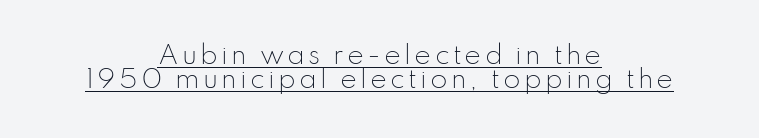
The image shows 25 px text type, upright; set centered, tight line spacing (0.98x), underlined.
